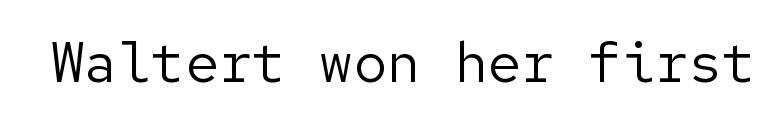
Classification — sans serif. Do the letters lean? They stand straight. Compared with a typical body face, this is equally light or lighter still. In terms of letterspacing, this is plain default setting.
